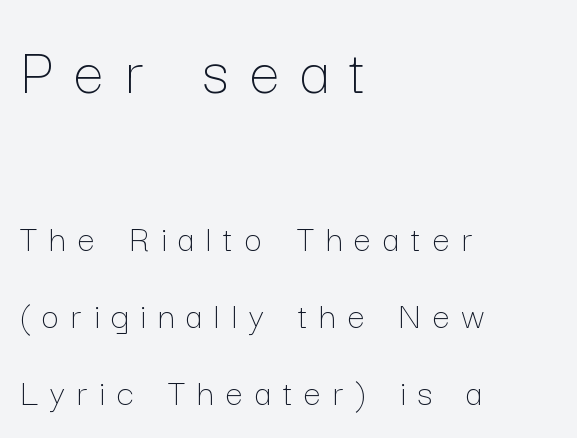
Bare-footed words on every line. Weight: not bold — regular or lighter. Vertically, the passage feels expansive, rows floating well apart. No italicization has been applied; the sample stays upright.
